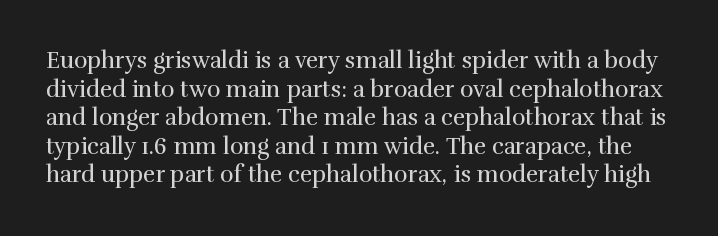
Is the stroke heavy? The answer is a plain regular-or-lighter. The font's upright variant was chosen for this text. Nobody drew a line under any word here. How are the letters spaced? Ordinarily, with no added tracking.
